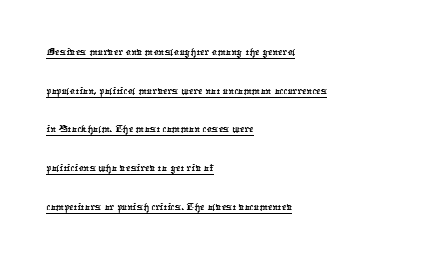
Layout note: lines flush left. Words appear dense and cohesive because spacing is normal. Is there much room between lines? A standard amount, neither cramped nor airy. What decoration does the sample have? An underline.
